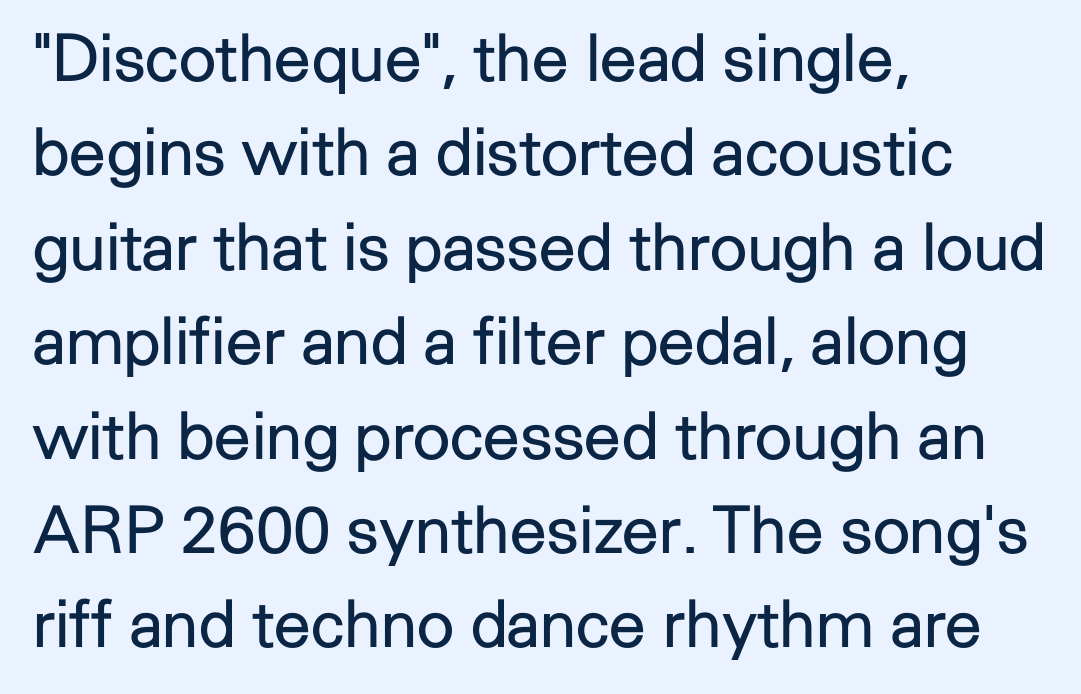
The glyphs are unaccompanied by any horizontal stroke below them. Summary of vertical rhythm: regular, with standard interline spacing. Note the varied advance widths — an 'i' is clearly narrower than an 'm'. You could call the tracking neutral — neither tight nor loose. The typesetter chose a ragged-right arrangement here. The typeface chosen for these lines omits serifs.
